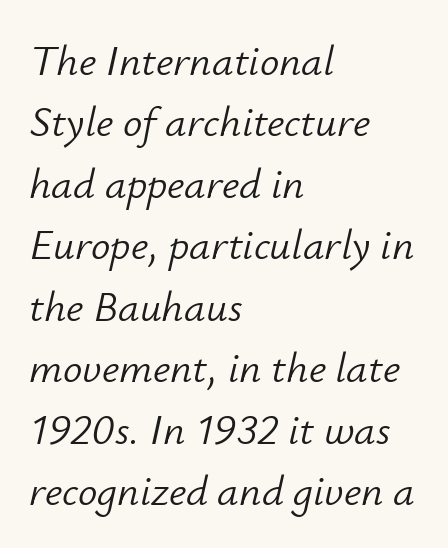
The image shows 43 px light type, italic (leaning right); set left-aligned, normal line spacing (1.43x), normal letter spacing, not underlined; low stroke contrast and a small x-height.
